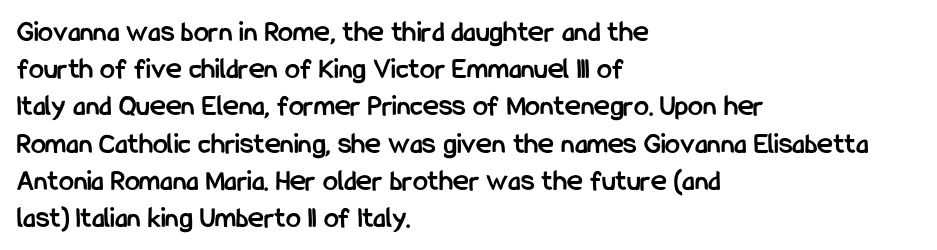
Q: Is the text bold? A: Yes.
Q: Is the text italic (slanted)? A: No, it is upright.
Q: Is the typeface a serif or a sans-serif typeface? A: Sans-serif.
Q: Is the text underlined? A: No.
Q: How is the paragraph aligned? A: Left-aligned.
Q: Is the spacing between letters normal or unusually wide? A: Normal.
Q: Width (condensed, normal, or wide)? A: Condensed.
Q: Stroke contrast? A: Low.
Q: x-height? A: Medium.
Q: Monospaced? A: No.
